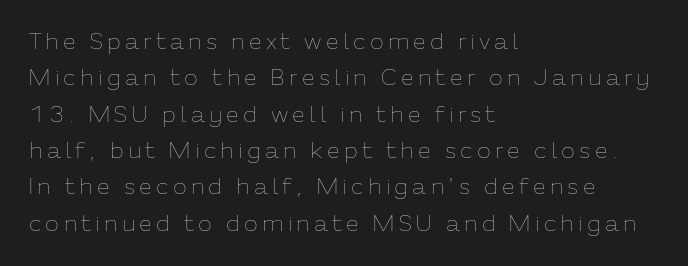
The image shows 23 px text type, upright; set left-aligned, normal line spacing (1.58x), not underlined.
